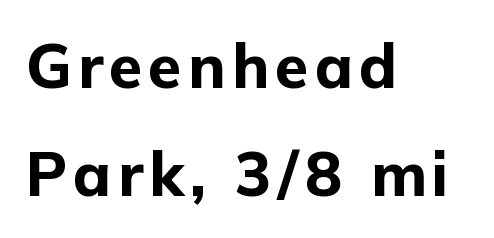
{"serif": "no", "italic": "no", "bold": "yes", "weight": "bold", "width": "normal", "stroke_contrast": "low", "x_height": "medium", "monospaced": "no", "underline": "no", "align": "left", "line_spacing_ratio": 1.77, "glyph_px": 61}
